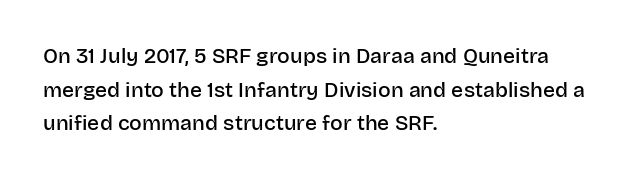
Q: Is the text bold? A: Semi-bold.
Q: Is the text italic (slanted)? A: No, it is upright.
Q: Is the text underlined? A: No.
Q: How is the paragraph aligned? A: Left-aligned.
Q: Is the spacing between letters normal or unusually wide? A: Normal.
Q: Is the spacing between lines tight, normal or loose? A: Normal.
